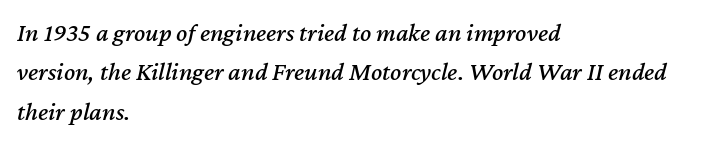
{"italic": "yes", "lean": "right", "slant_degrees": 12, "underline": "no", "align": "left", "line_spacing": "normal", "line_spacing_ratio": 1.51, "letter_spacing": "normal", "letter_spacing_em": 0.0, "glyph_px": 26}
